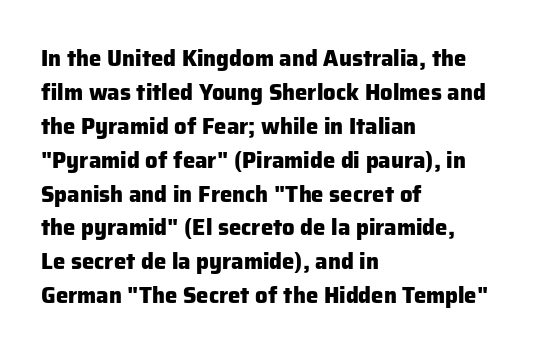
{"italic": "no", "bold": "yes", "underline": "no", "align": "left", "line_spacing": "normal", "line_spacing_ratio": 1.54, "letter_spacing": "normal", "letter_spacing_em": 0.0, "glyph_px": 22}
